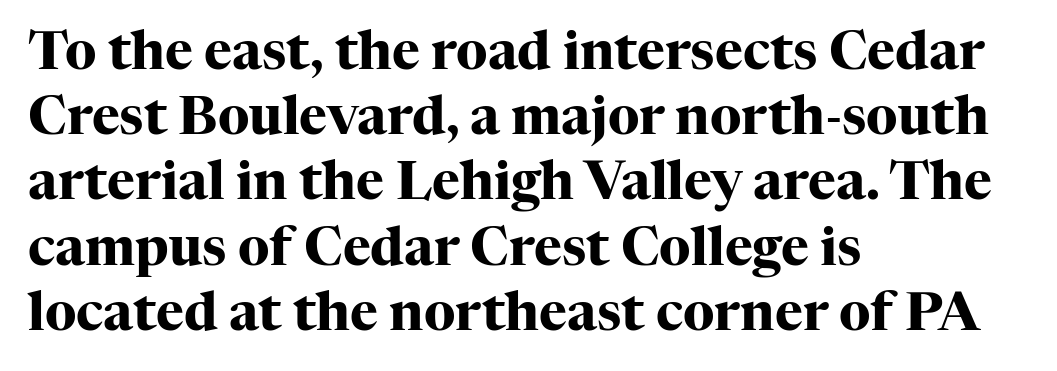
The image shows 53 px heavy serif type, upright; set left-aligned, line spacing 1.23x, normal letter spacing, not underlined; high stroke contrast and a medium x-height.
